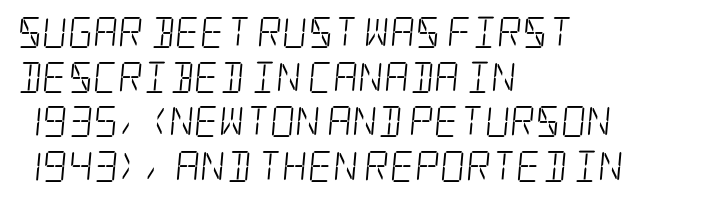
Q: Is the text bold? A: No.
Q: Is the typeface a serif or a sans-serif typeface? A: Serif.
Q: Is the text underlined? A: No.
Q: How is the paragraph aligned? A: Left-aligned.
Q: Is the spacing between letters normal or unusually wide? A: Normal.
Q: Is the spacing between lines tight, normal or loose? A: Normal.
Q: Width (condensed, normal, or wide)? A: Condensed.
Q: Stroke contrast? A: Low.
Q: x-height? A: Large.
